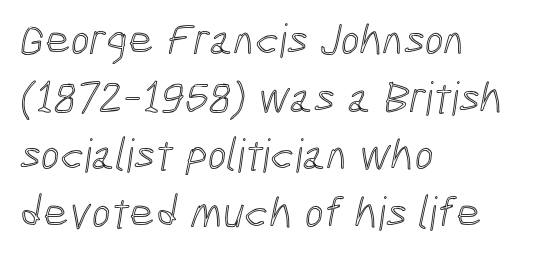
Q: Is the text underlined? A: No.
Q: How is the paragraph aligned? A: Left-aligned.
Q: Is the spacing between letters normal or unusually wide? A: Normal.
Q: Is the spacing between lines tight, normal or loose? A: Normal.
Q: Width (condensed, normal, or wide)? A: Condensed.
Q: x-height? A: Medium.
Q: Monospaced? A: No.
